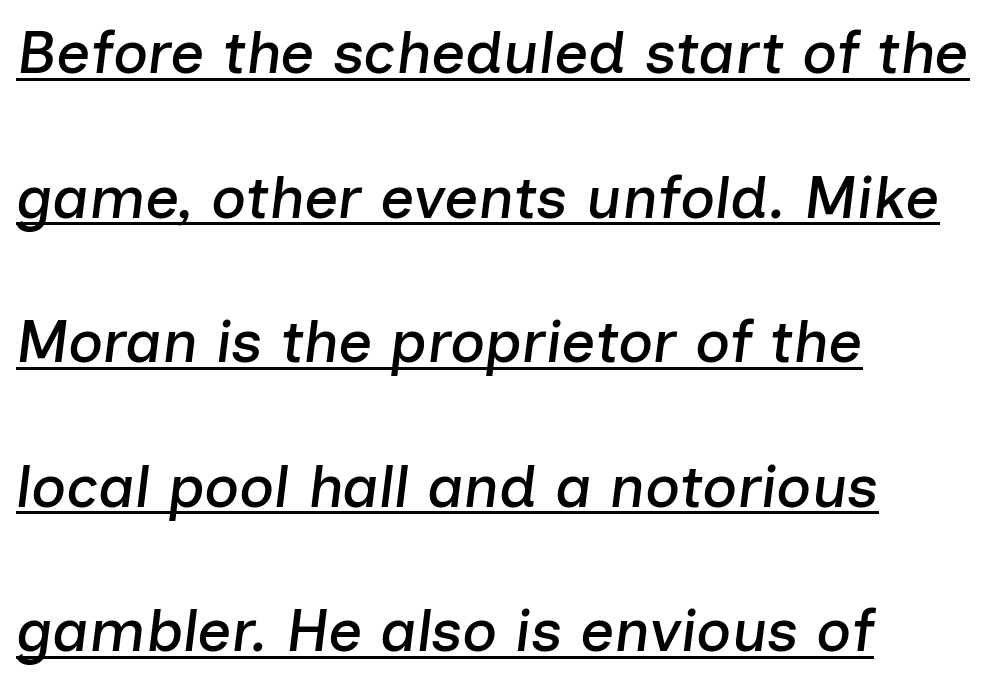
The image shows 60 px text type, italic (leaning right); set left-aligned, loose line spacing (2.41x), normal letter spacing, underlined; low stroke contrast and a medium x-height.
